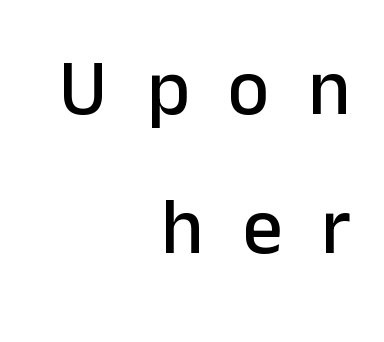
{"serif": "no", "italic": "no", "width": "normal", "stroke_contrast": "low", "x_height": "medium", "monospaced": "no", "underline": "no", "align": "right", "line_spacing_ratio": 1.76, "letter_spacing": "wide", "letter_spacing_em": 0.49, "glyph_px": 79}
